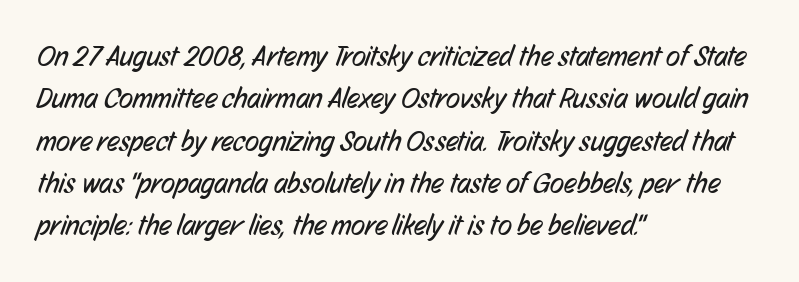
The image shows 29 px regular-weight, condensed sans-serif type; set left-aligned, normal line spacing (1.46x), normal letter spacing, not underlined; low stroke contrast and a medium x-height.
